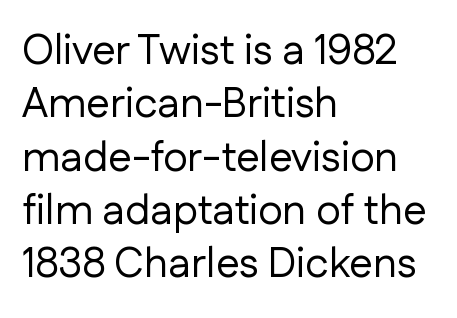
{"serif": "no", "italic": "no", "bold": "no", "weight": "regular", "width": "normal", "stroke_contrast": "low", "x_height": "medium", "monospaced": "no", "underline": "no", "align": "left", "line_spacing": "normal", "line_spacing_ratio": 1.27, "letter_spacing": "normal", "letter_spacing_em": 0.0, "glyph_px": 42}
